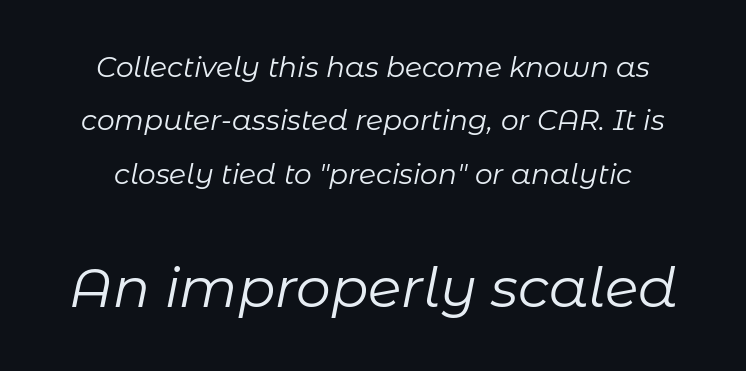
The image shows 55 px regular-weight type, italic (leaning right); set loose line spacing (1.91x), normal letter spacing, not underlined; the second (bottom) block is 1.96x larger; low stroke contrast and a medium x-height.
